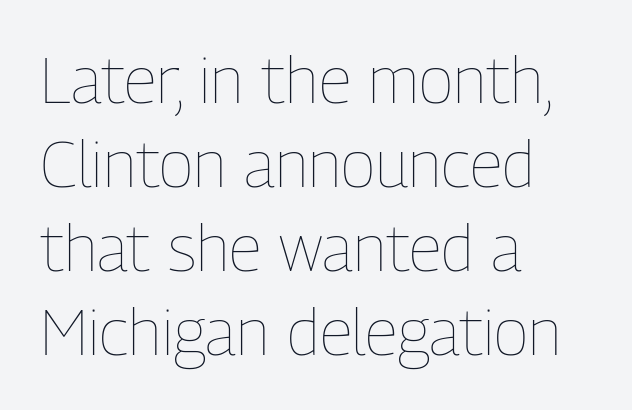
Q: Is the text bold? A: No.
Q: Is the text italic (slanted)? A: No, it is upright.
Q: Is the text underlined? A: No.
Q: How is the paragraph aligned? A: Left-aligned.
Q: Is the spacing between letters normal or unusually wide? A: Normal.
Q: Is the spacing between lines tight, normal or loose? A: Normal.
Q: Width (condensed, normal, or wide)? A: Condensed.
Q: Stroke contrast? A: Low.
Q: x-height? A: Medium.
Q: Monospaced? A: No.
